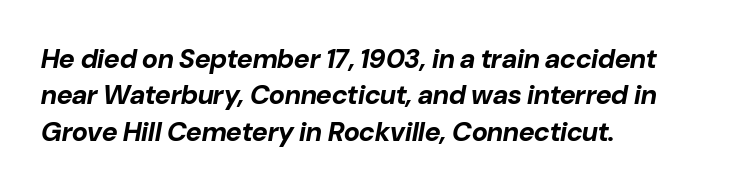
The image shows 27 px bold type, italic (leaning right); set left-aligned, normal line spacing (1.35x), normal letter spacing, not underlined.
